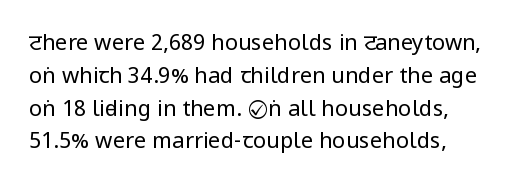
Q: Is the text bold? A: No.
Q: Is the text italic (slanted)? A: No, it is upright.
Q: Is the text underlined? A: No.
Q: How is the paragraph aligned? A: Left-aligned.
Q: Is the spacing between letters normal or unusually wide? A: Normal.
Q: Is the spacing between lines tight, normal or loose? A: Normal.
